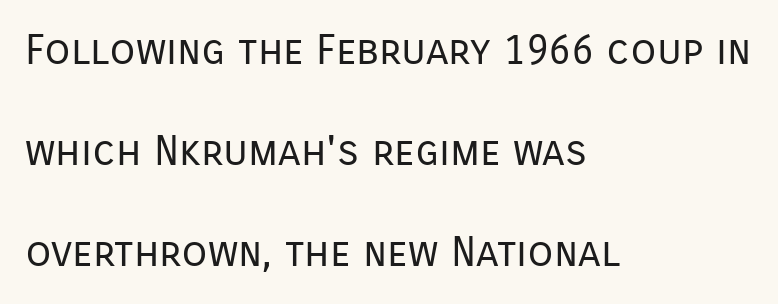
Unlike a traditional serif, this face leaves its strokes unadorned. Is this a fixed-width face? No — the glyphs have proportional, varying widths. The font's upright variant was chosen for this text. A bare baseline throughout the passage. Casual observation: everything's shoved over to the left.
